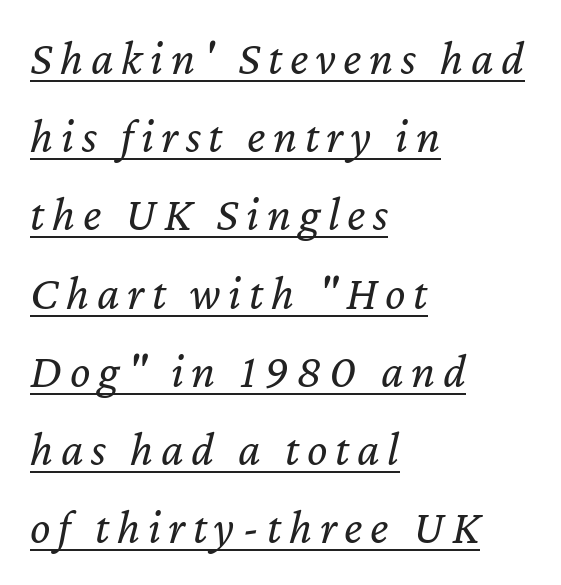
Q: Is the text bold? A: No.
Q: Is the text italic (slanted)? A: Yes, it leans right by about 12 degrees.
Q: Is the text underlined? A: Yes.
Q: How is the paragraph aligned? A: Left-aligned.
Q: Is the spacing between lines tight, normal or loose? A: Normal.
Q: Width (condensed, normal, or wide)? A: Normal.
Q: Stroke contrast? A: Low.
Q: x-height? A: Medium.
Q: Monospaced? A: No.
